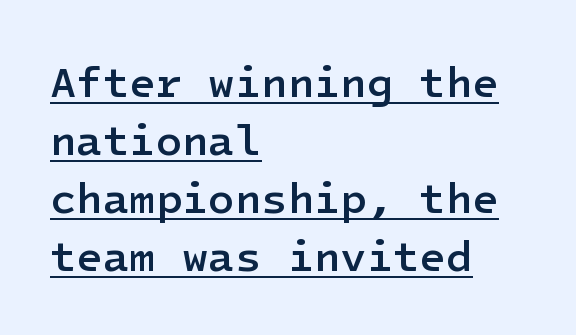
Underlining? Definitely there. Evenly set lines give the paragraph a standard silhouette. Slightly chunky letters — semibold, I'd say, not full bold. A typesetter would label this face a sans. Nope, not italic — everything's standing straight. Nobody touched the tracking dial on this one.
